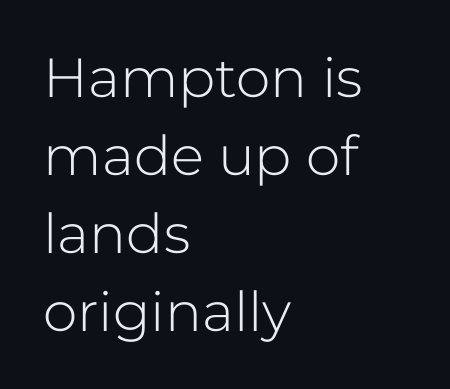
The image shows 55 px light sans-serif type, upright; set left-aligned, normal line spacing (1.42x), normal letter spacing, not underlined; low stroke contrast and a medium x-height.
